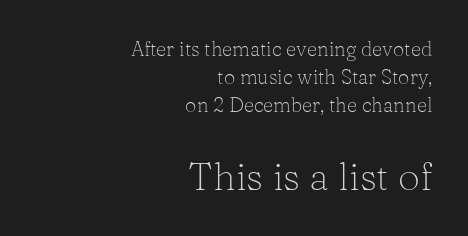
The typography opts for an upright posture over an oblique one. Vertically, the passage feels balanced, rows spaced as you'd expect. Spacing verdict: proportional, widths tailored to each character. Quick note: underline off. The typesetter chose a ragged-left arrangement here. Letter spacing: default.
